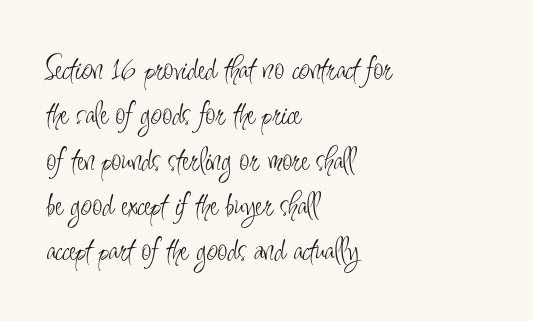
{"serif": "no", "bold": "no", "weight": "light", "width": "condensed", "stroke_contrast": "low", "x_height": "small", "monospaced": "no", "underline": "no", "align": "left", "line_spacing": "normal", "line_spacing_ratio": 1.26, "letter_spacing": "normal", "letter_spacing_em": 0.0, "glyph_px": 36}
